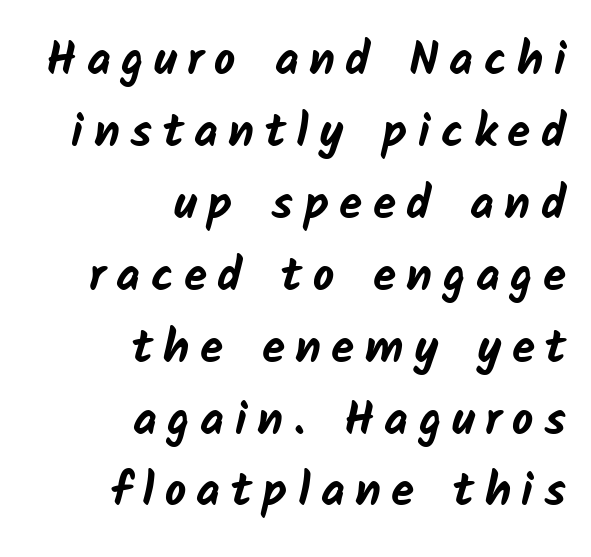
{"serif": "no", "bold": "yes", "weight": "bold", "width": "normal", "stroke_contrast": "low", "x_height": "medium", "monospaced": "no", "underline": "no", "align": "right", "line_spacing": "normal", "line_spacing_ratio": 1.53, "letter_spacing": "wide", "letter_spacing_em": 0.22, "glyph_px": 47}
